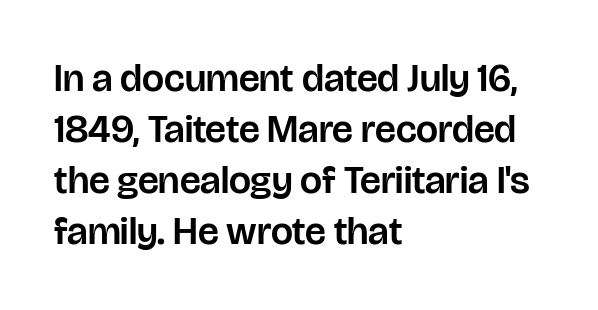
Characters follow at the spacing the type designer built in. The rendering uses a moderate line-height, typical for paragraphs. Posture: upright roman. A clean baseline with only descenders dipping below it. This sample has the flowing, uneven cadence of proportional lettering. The rendering shows plain stroke endings on the letterforms — a sans-serif design.
